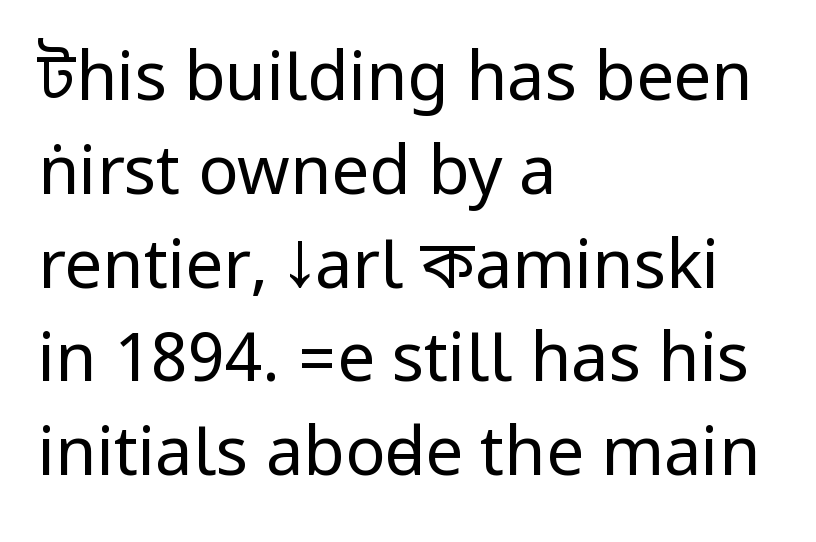
The image shows 67 px regular-weight, condensed sans-serif type, upright; set left-aligned, normal line spacing (1.4x), normal letter spacing, not underlined; low stroke contrast.
